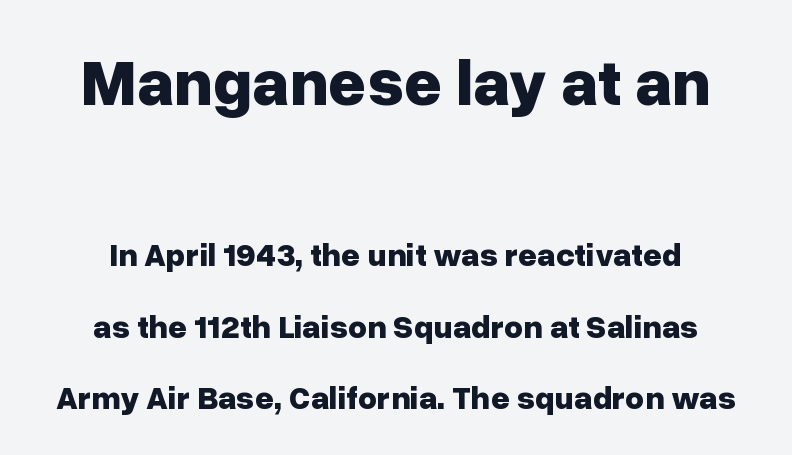
The image shows 66 px bold sans-serif type, upright; set centered, loose line spacing (2.17x), normal letter spacing, not underlined; the first (top) block is 2.0x larger; low stroke contrast and a medium x-height.
